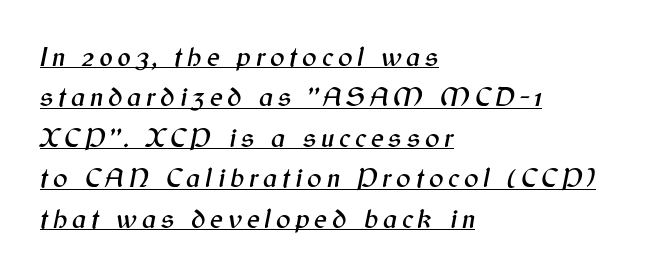
Q: Is the text italic (slanted)? A: Yes, it leans right by about 12 degrees.
Q: Is the text underlined? A: Yes.
Q: How is the paragraph aligned? A: Left-aligned.
Q: Is the spacing between lines tight, normal or loose? A: Normal.
